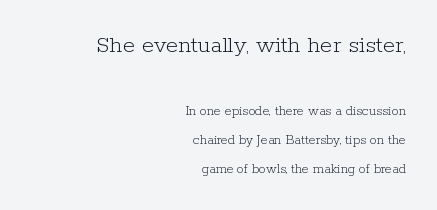
The image shows 25 px text type, upright; set right-aligned, loose line spacing (2.08x), normal letter spacing, not underlined; the first (top) block is 1.79x larger.
